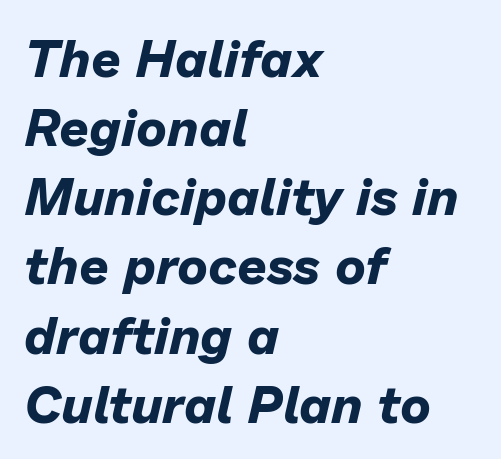
{"italic": "yes", "lean": "right", "slant_degrees": 13, "bold": "yes", "weight": "bold", "width": "normal", "stroke_contrast": "low", "x_height": "medium", "monospaced": "no", "underline": "no", "align": "left", "line_spacing": "normal", "line_spacing_ratio": 1.33, "letter_spacing": "normal", "letter_spacing_em": 0.0, "glyph_px": 52}
